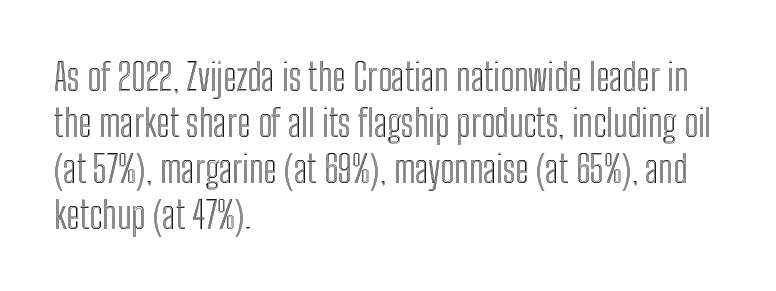
{"italic": "no", "width": "condensed", "x_height": "medium", "monospaced": "no", "underline": "no", "align": "left", "line_spacing_ratio": 1.24, "letter_spacing": "normal", "letter_spacing_em": 0.0, "glyph_px": 37}
